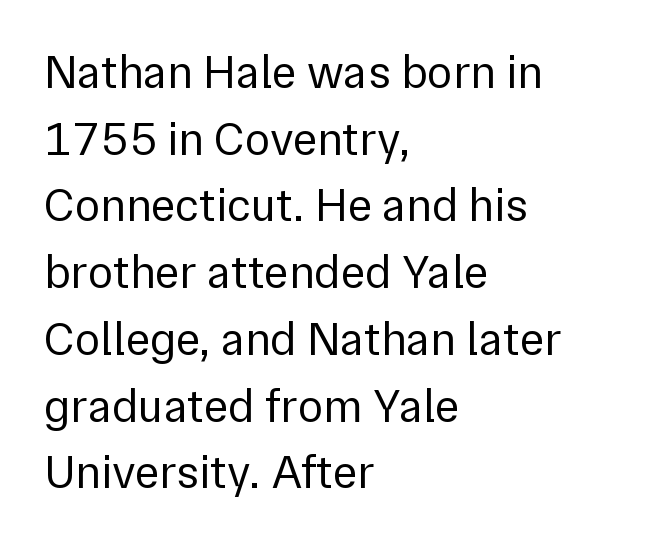
The image shows 47 px regular-weight sans-serif type, upright; set left-aligned, normal line spacing (1.42x), normal letter spacing, not underlined; a medium x-height.
